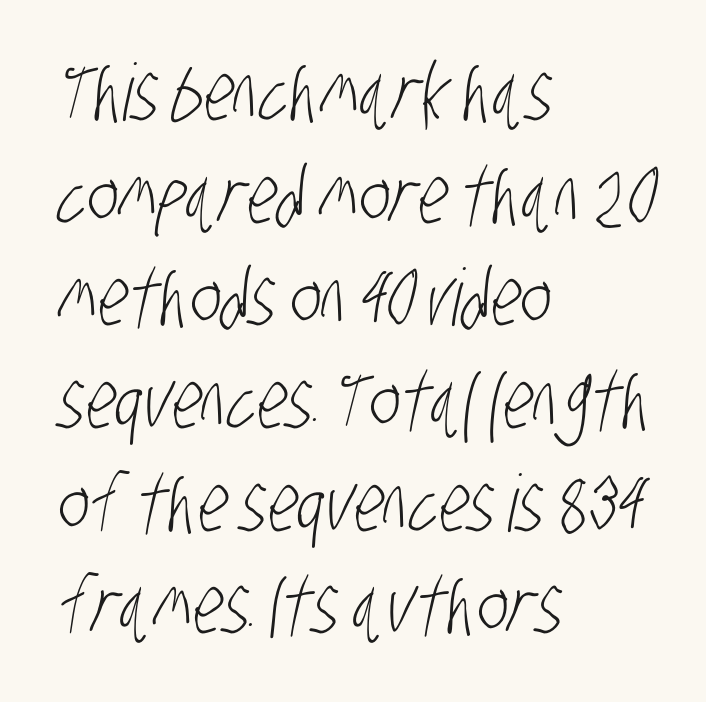
{"serif": "no", "bold": "no", "weight": "light", "width": "condensed", "stroke_contrast": "low", "x_height": "large", "monospaced": "no", "underline": "no", "align": "left", "line_spacing": "normal", "line_spacing_ratio": 1.3, "letter_spacing": "normal", "letter_spacing_em": 0.0, "glyph_px": 79}
